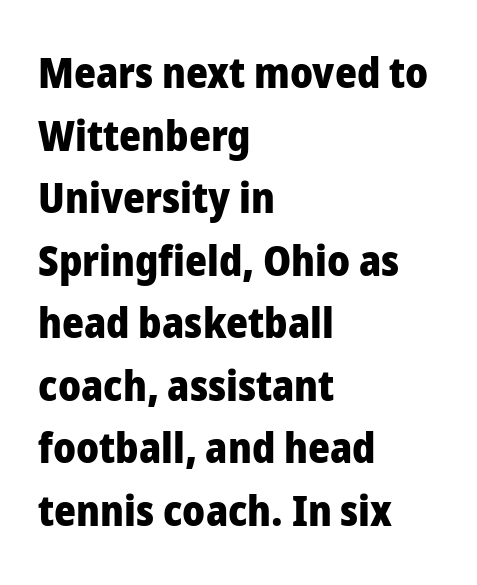
Is this a fixed-width face? No — the glyphs have proportional, varying widths. The leading is moderate, giving the passage an even texture. The designer went with a sans here, leaving each stem footless. Style check: upright. The line texture is even and compact thanks to regular tracking. Anything drawn beneath the words? Only blank space.
